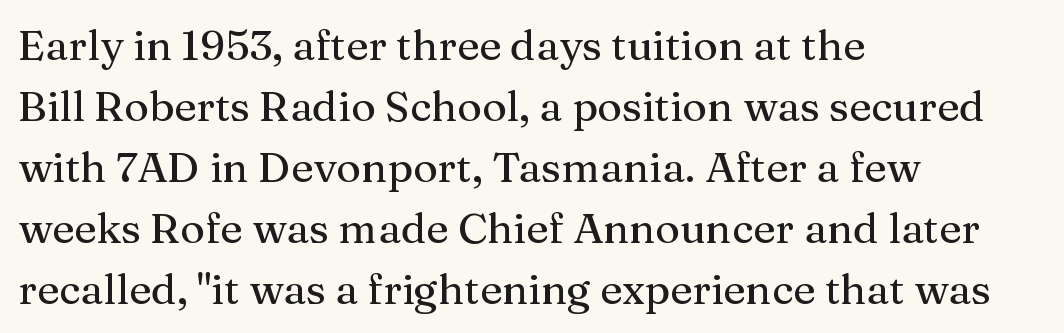
{"serif": "yes", "italic": "no", "width": "normal", "stroke_contrast": "medium", "x_height": "medium", "monospaced": "no", "underline": "no", "align": "left", "line_spacing": "normal", "line_spacing_ratio": 1.45, "letter_spacing": "normal", "letter_spacing_em": 0.0, "glyph_px": 42}
